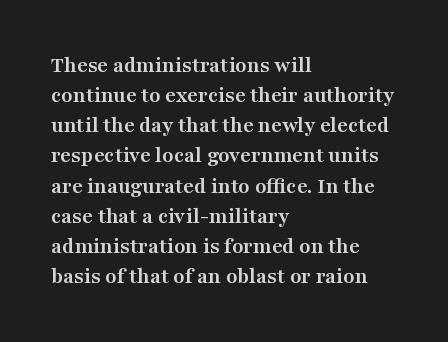
{"italic": "no", "bold": "yes", "underline": "no", "align": "left", "line_spacing": "normal", "line_spacing_ratio": 1.31, "letter_spacing": "normal", "letter_spacing_em": 0.0, "glyph_px": 23}
